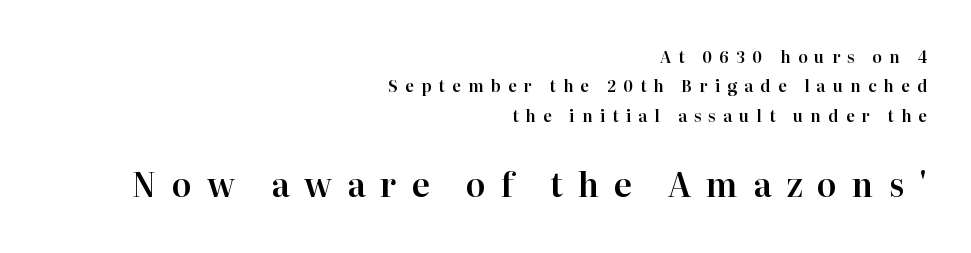
Q: Is the text italic (slanted)? A: No, it is upright.
Q: Is the typeface a serif or a sans-serif typeface? A: Serif.
Q: Is the text underlined? A: No.
Q: How is the paragraph aligned? A: Right-aligned.
Q: Is the spacing between letters normal or unusually wide? A: Unusually wide.
Q: Which block of text is set in a larger size, the first (top) or the second (bottom)? A: The second (bottom) one.
Q: Width (condensed, normal, or wide)? A: Normal.
Q: Stroke contrast? A: High.
Q: x-height? A: Medium.
Q: Monospaced? A: No.
